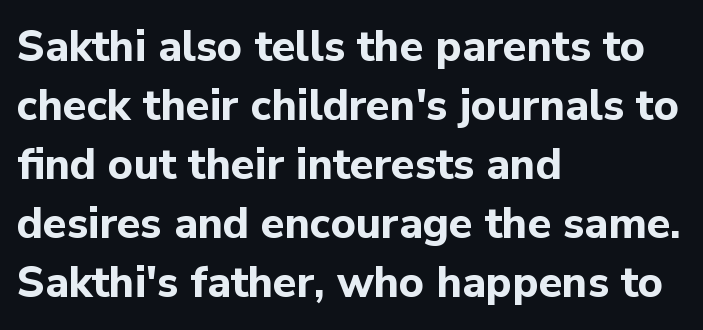
In terms of posture, this sample is upright. Check under the words: just untouched page. Check where the strokes stop: nothing finishes them off — pure sans. Compared with typical paragraphs, the rows here are spaced about the same. Caption: multi-line text, flush left, ragged right. The face used here is rendered with its standard letterfit.
